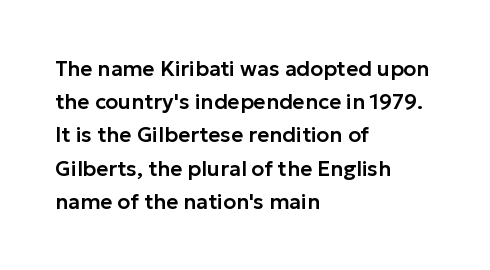
Q: Is the text italic (slanted)? A: No, it is upright.
Q: Is the text underlined? A: No.
Q: How is the paragraph aligned? A: Left-aligned.
Q: Is the spacing between letters normal or unusually wide? A: Normal.
Q: Is the spacing between lines tight, normal or loose? A: Normal.
